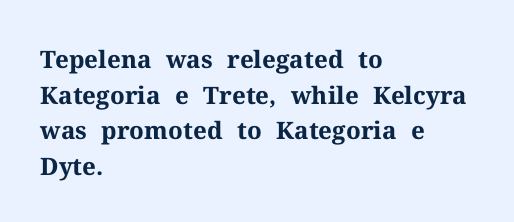
The image shows 24 px bold type, upright; set left-aligned, normal line spacing (1.48x), normal letter spacing, not underlined.
